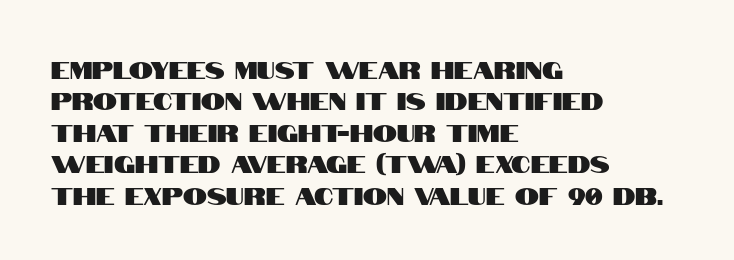
The image shows 24 px text type, upright; set left-aligned, normal line spacing (1.31x), normal letter spacing, not underlined.
